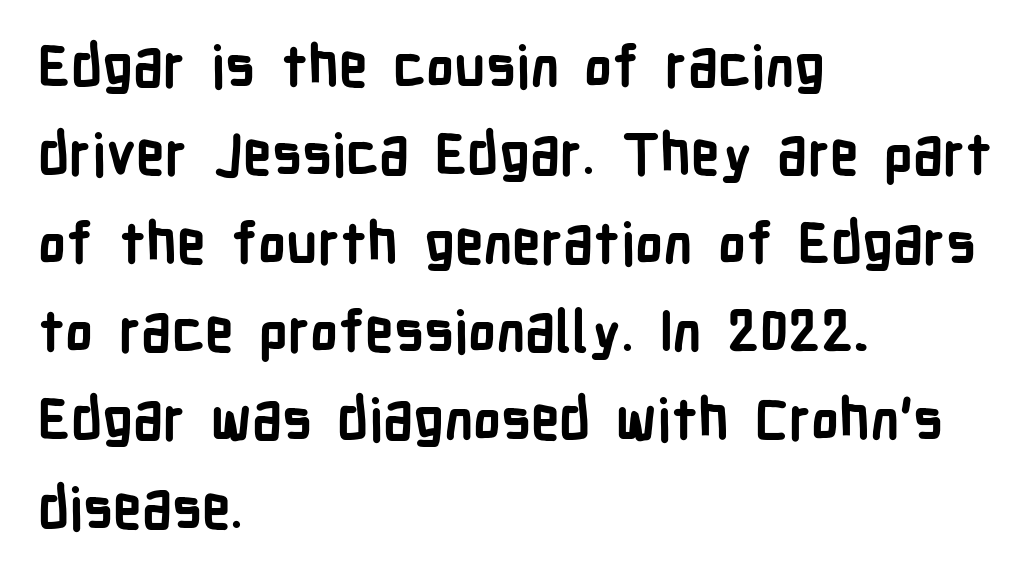
{"serif": "no", "italic": "no", "bold": "yes", "weight": "semibold", "width": "condensed", "stroke_contrast": "low", "x_height": "medium", "monospaced": "no", "underline": "no", "align": "left", "line_spacing": "normal", "line_spacing_ratio": 1.55, "letter_spacing": "normal", "letter_spacing_em": 0.0, "glyph_px": 57}
